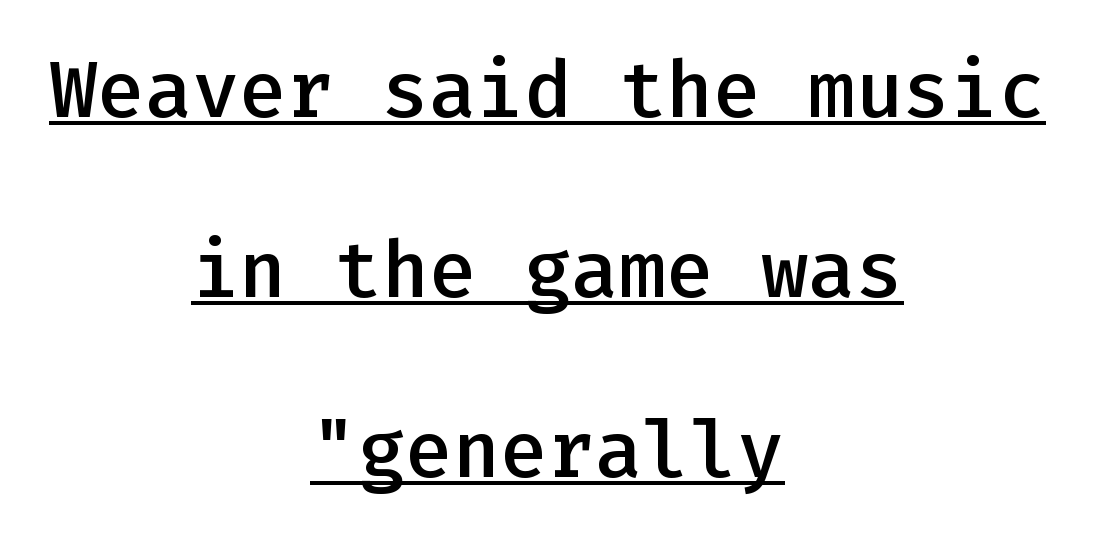
Q: Is the text bold? A: Semi-bold.
Q: Is the text italic (slanted)? A: No, it is upright.
Q: Is the typeface a serif or a sans-serif typeface? A: Sans-serif.
Q: Is the text underlined? A: Yes.
Q: How is the paragraph aligned? A: Centered.
Q: Is the spacing between letters normal or unusually wide? A: Normal.
Q: Is the spacing between lines tight, normal or loose? A: Loose.
Q: Width (condensed, normal, or wide)? A: Normal.
Q: Stroke contrast? A: Low.
Q: x-height? A: Medium.
Q: Monospaced? A: Yes.
